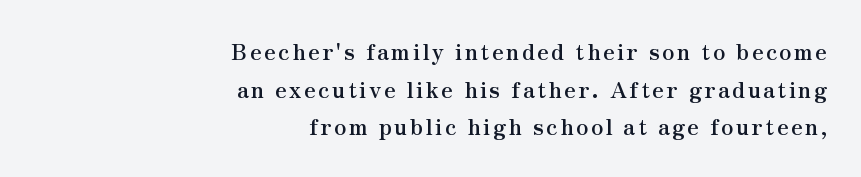
The image shows 22 px bold type, upright; set right-aligned, line spacing 1.71x, not underlined.
